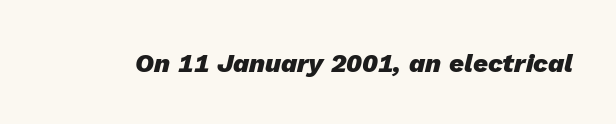
{"italic": "yes", "lean": "right", "slant_degrees": 13, "bold": "yes", "underline": "no", "letter_spacing": "normal", "letter_spacing_em": 0.0, "glyph_px": 26}
